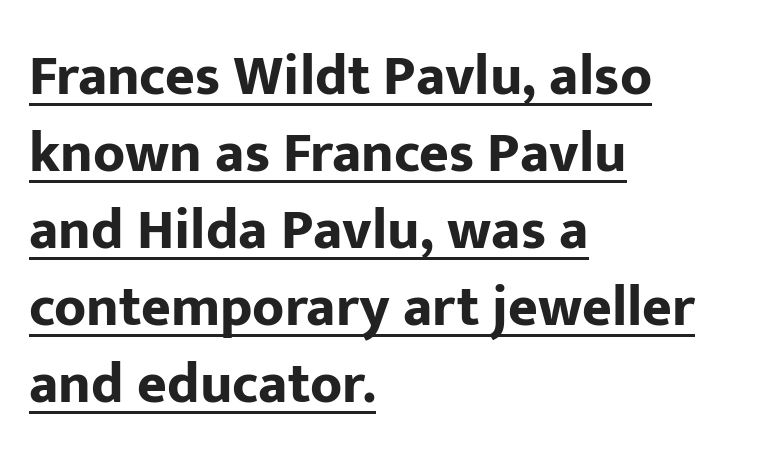
Ordinary non-slanted type is in use. The type family on display is of the sans-serif kind. The rendered words wear a rule along their underside. The lines in this sample share a left origin and differ only in where they stop. These lines keep a tight, regular rhythm from letter to letter. Students, this is bold: see how much ink each stroke carries.
